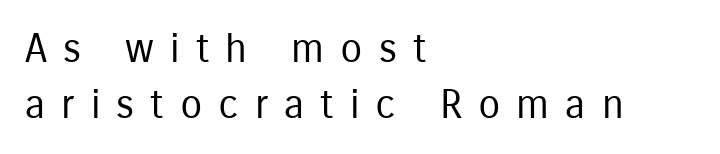
The image shows 40 px regular-weight, condensed sans-serif type, upright; set left-aligned, normal line spacing (1.4x), unusually wide letter spacing (+0.4 em), not underlined; low stroke contrast and a medium x-height.
